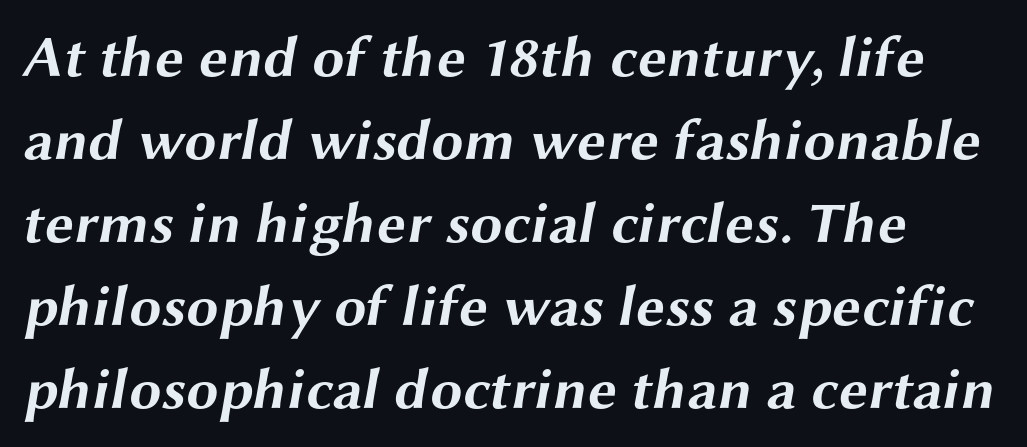
The strokes are fattened all the way to bold. The rows are spaced the way most documents space them. Varying glyph widths throughout — classic text-font behaviour. A bare baseline throughout the passage. The line texture is even and compact thanks to regular tracking. The type family on display is of the sans-serif kind.
